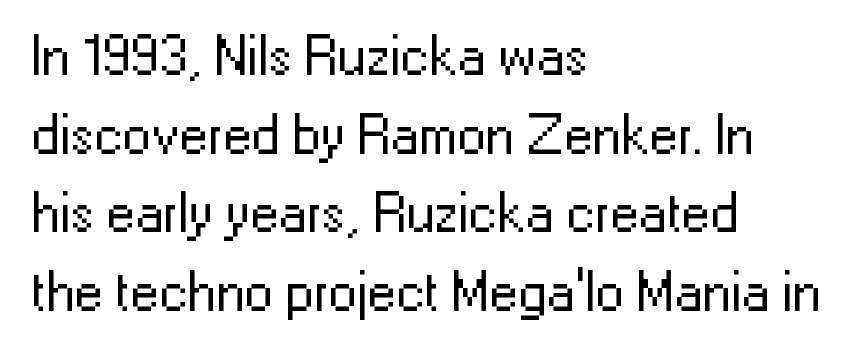
The image shows 57 px regular-weight sans-serif type, upright; set left-aligned, normal line spacing (1.38x), normal letter spacing, not underlined; low stroke contrast and a medium x-height.
